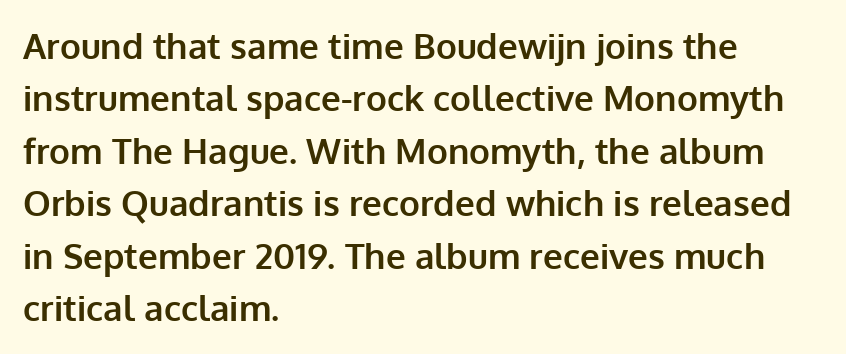
The passage is arranged the way most books set body copy — flush left. The space beneath each line is pristine and unruled. Are there feet on the stems? There aren't — it's a sans. There is no visible air inserted between adjacent glyphs. Nope, not italic — everything's standing straight. Note the varied advance widths — an 'i' is clearly narrower than an 'm'.
